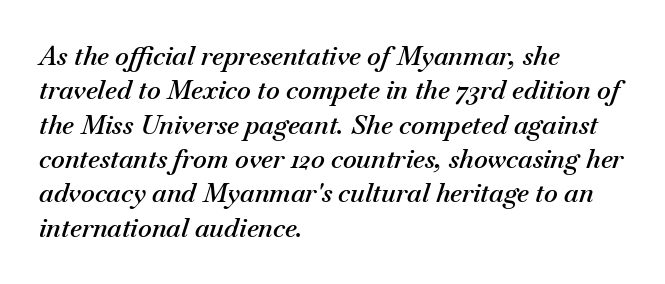
Q: Is the text bold? A: Semi-bold.
Q: Is the text italic (slanted)? A: Yes, it leans right by about 18 degrees.
Q: Is the text underlined? A: No.
Q: How is the paragraph aligned? A: Left-aligned.
Q: Is the spacing between letters normal or unusually wide? A: Normal.
Q: Is the spacing between lines tight, normal or loose? A: Normal.
